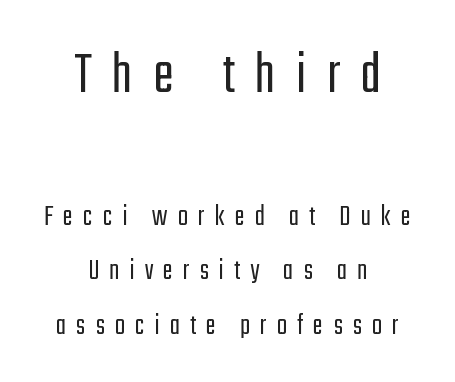
The image shows 61 px light, condensed sans-serif type, upright; set centered, line spacing 1.82x, unusually wide letter spacing (+0.34 em), not underlined; the first (top) block is 2.03x larger; low stroke contrast and a medium x-height.
